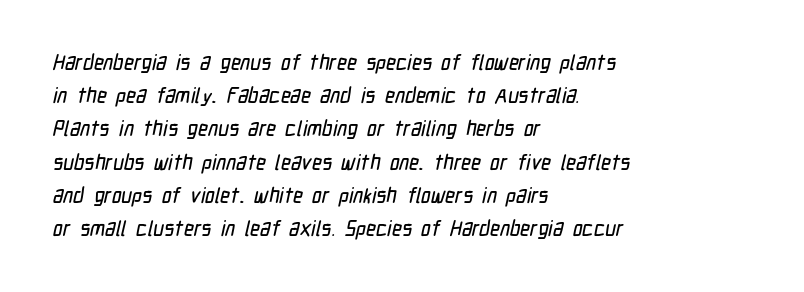
Decoration check: the copy has no underline. These lines are set flush left with a ragged right edge. A typesetter would call this leading conventional body-copy spacing. Caption: standard tracking, unaltered.
